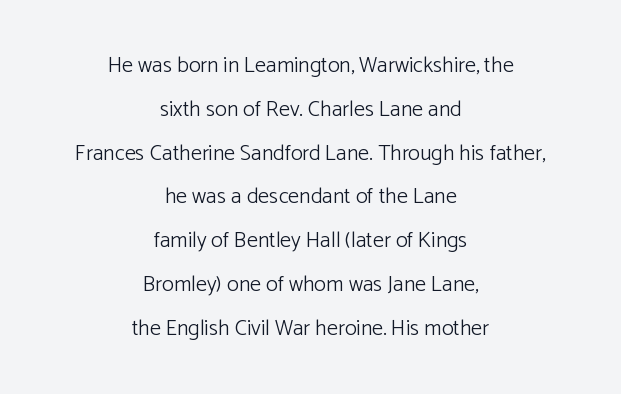
The image shows 22 px text type, upright; set centered, loose line spacing (1.99x), normal letter spacing, not underlined.
